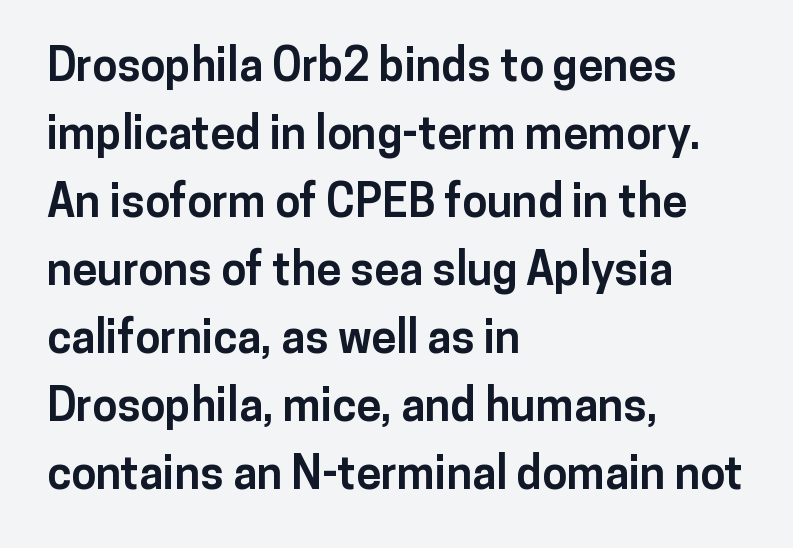
Q: Is the text bold? A: Yes.
Q: Is the text italic (slanted)? A: No, it is upright.
Q: Is the typeface a serif or a sans-serif typeface? A: Sans-serif.
Q: Is the text underlined? A: No.
Q: How is the paragraph aligned? A: Left-aligned.
Q: Is the spacing between letters normal or unusually wide? A: Normal.
Q: Is the spacing between lines tight, normal or loose? A: Normal.
Q: Width (condensed, normal, or wide)? A: Normal.
Q: Stroke contrast? A: Low.
Q: x-height? A: Medium.
Q: Monospaced? A: No.
